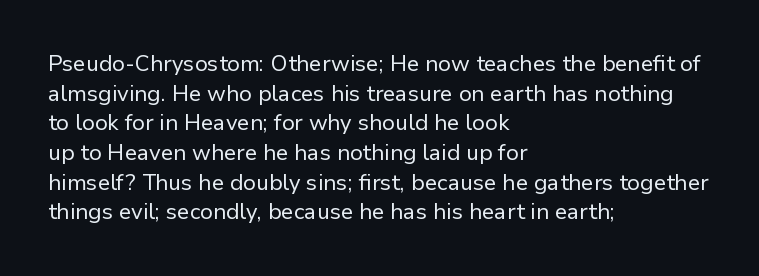
{"italic": "no", "bold": "no", "underline": "no", "align": "left", "line_spacing": "normal", "line_spacing_ratio": 1.35, "letter_spacing": "normal", "letter_spacing_em": 0.0, "glyph_px": 22}
